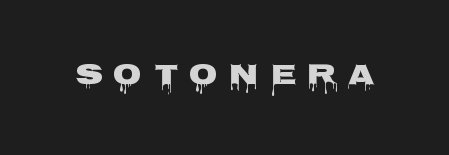
{"serif": "no", "italic": "no", "width": "wide", "stroke_contrast": "low", "x_height": "large", "monospaced": "no", "underline": "no", "letter_spacing": "wide", "letter_spacing_em": 0.37, "glyph_px": 30}
